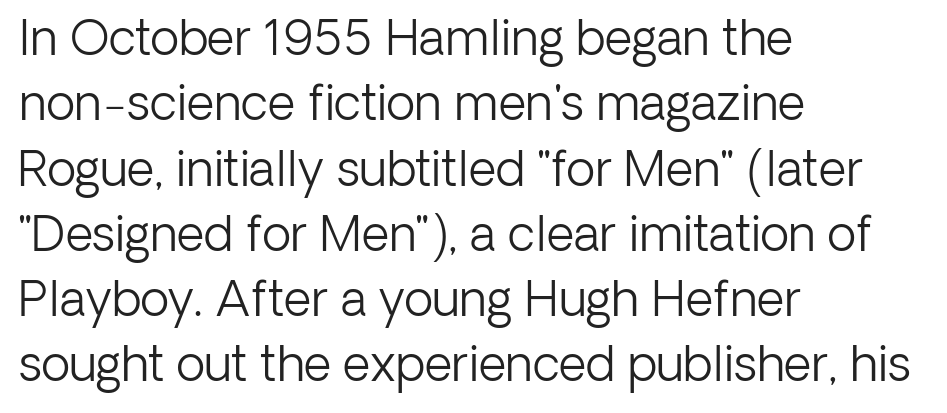
The image shows 48 px light sans-serif type, upright; set left-aligned, normal line spacing (1.36x), normal letter spacing, not underlined; low stroke contrast and a medium x-height.
